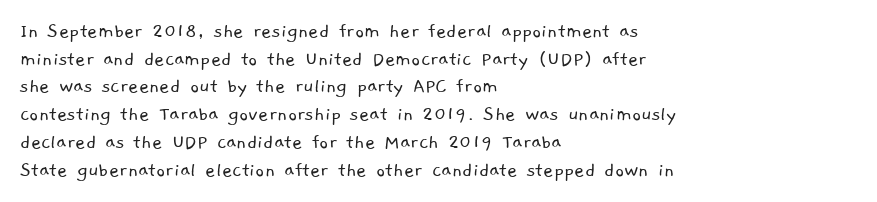
The paragraph has a hard left edge and a soft right edge. The face used here is rendered with its standard letterfit. Heaviness? Minimal to ordinary, like unemphasized prose. The foot of each line stays bare and open.
